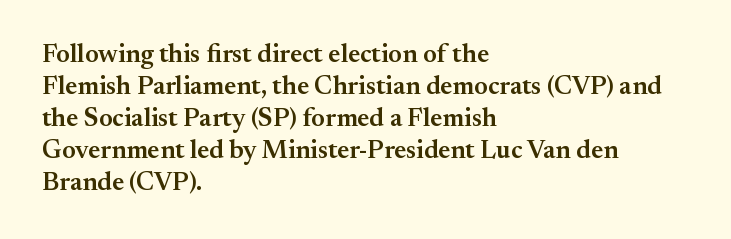
The image shows 26 px text type, upright; set left-aligned, line spacing 1.23x, normal letter spacing, not underlined.
